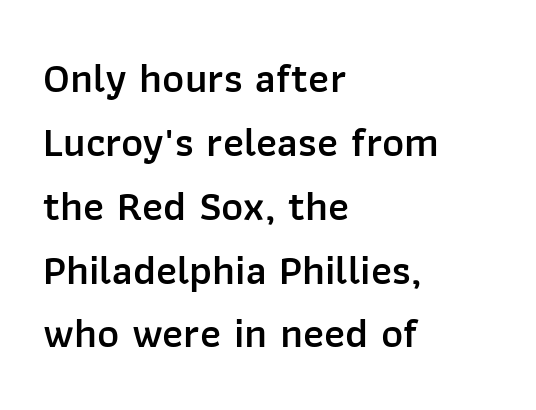
{"serif": "no", "italic": "no", "bold": "semi", "weight": "semibold", "width": "normal", "stroke_contrast": "low", "x_height": "medium", "monospaced": "no", "underline": "no", "align": "left", "line_spacing": "normal", "line_spacing_ratio": 1.52, "letter_spacing": "normal", "letter_spacing_em": 0.0, "glyph_px": 42}
